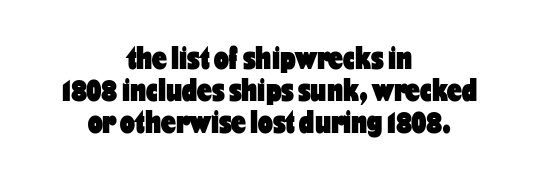
Q: Is the text bold? A: Yes.
Q: Is the text italic (slanted)? A: No, it is upright.
Q: Is the typeface a serif or a sans-serif typeface? A: Sans-serif.
Q: Is the text underlined? A: No.
Q: How is the paragraph aligned? A: Centered.
Q: Is the spacing between letters normal or unusually wide? A: Normal.
Q: Is the spacing between lines tight, normal or loose? A: Tight.
Q: Width (condensed, normal, or wide)? A: Condensed.
Q: Stroke contrast? A: Low.
Q: x-height? A: Medium.
Q: Monospaced? A: No.
